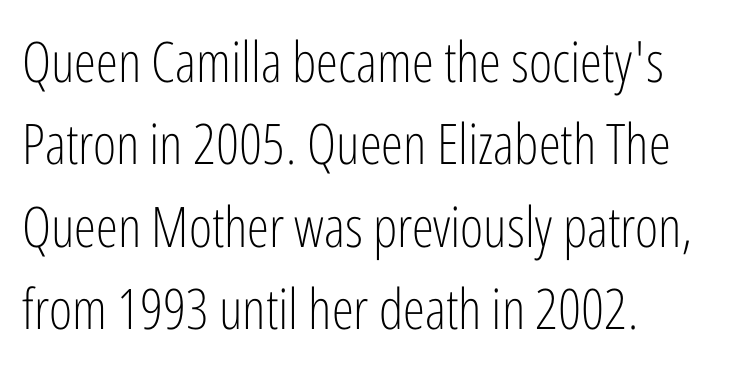
{"serif": "no", "italic": "no", "bold": "no", "weight": "light", "width": "condensed", "stroke_contrast": "low", "x_height": "medium", "monospaced": "no", "underline": "no", "align": "left", "line_spacing": "normal", "line_spacing_ratio": 1.47, "letter_spacing": "normal", "letter_spacing_em": 0.0, "glyph_px": 56}
